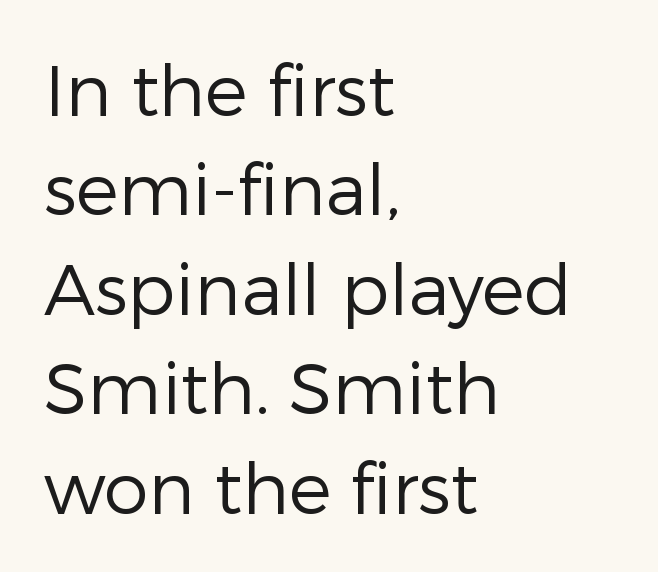
The paragraph has a hard left edge and a soft right edge. Weight: regular or lighter. The lines sit at an ordinary, default distance from one another. The letters stand straight up with perfectly vertical stems. The foot of each line stays bare and open.
